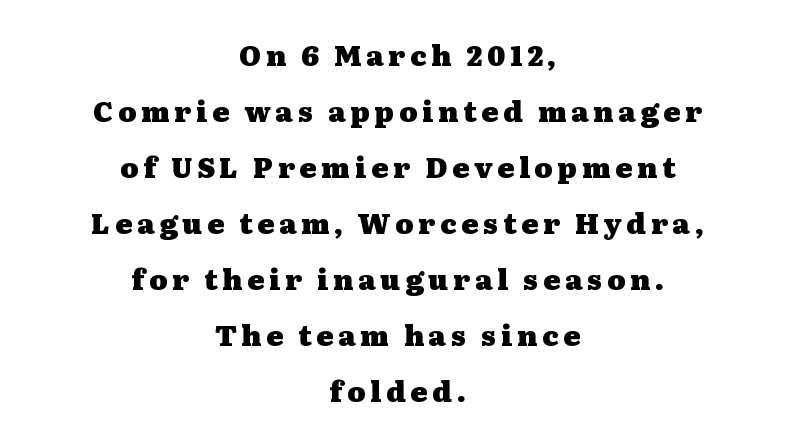
The image shows 28 px heavy, wide serif type, upright; set centered, loose line spacing (2.0x), not underlined; medium stroke contrast and a medium x-height.
